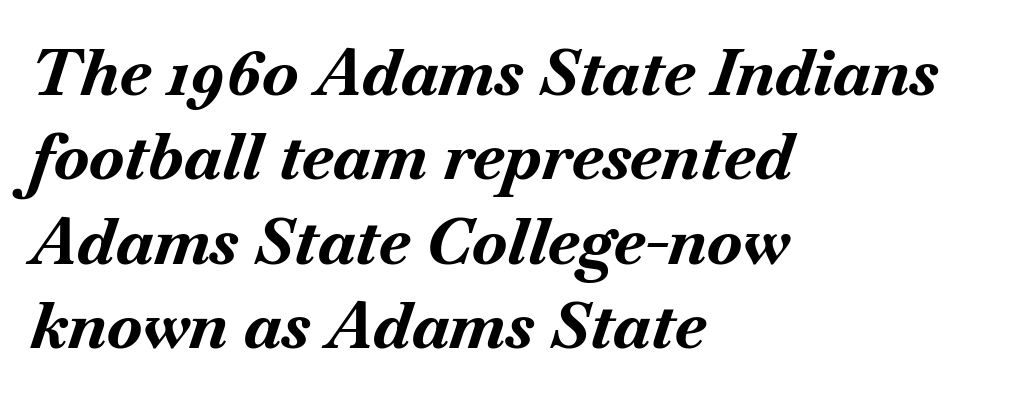
Bold? Absolutely — the strokes are thick and heavy. Looks like regular typesetting: each glyph gets only the width it needs. Clear beneath every line of the passage. The letterforms sit shoulder to shoulder at normal distance. This block has exactly the height ordinary leading produces.
